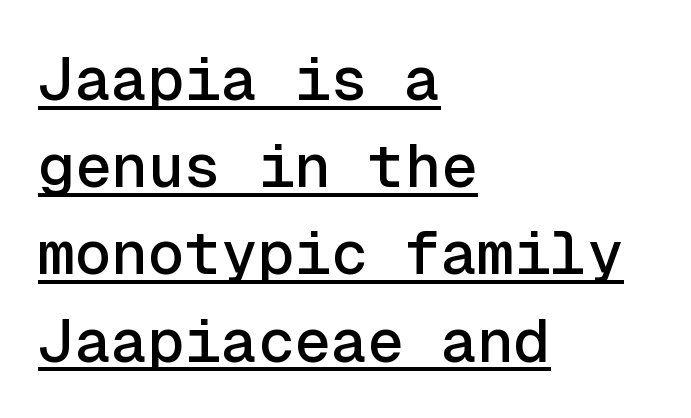
A student would call this left alignment; a typographer would say flush left, rag right. Is this a sans? Yes — the strokes have no serifs. Decoration check: the copy is underlined. The type sits square on the baseline with zero lean. Do the characters align in a grid? Yes, the font is monospaced.
